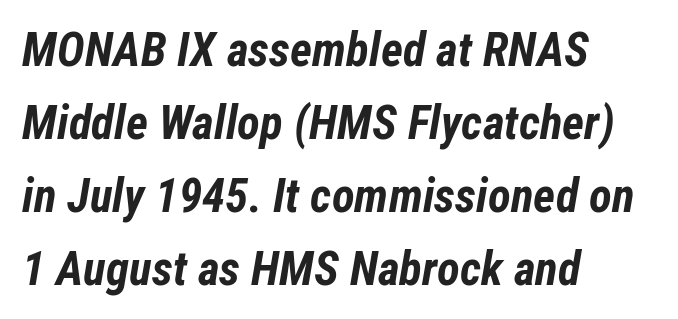
{"italic": "yes", "lean": "right", "slant_degrees": 12, "bold": "yes", "weight": "bold", "width": "condensed", "stroke_contrast": "low", "x_height": "medium", "monospaced": "no", "underline": "no", "align": "left", "line_spacing": "normal", "line_spacing_ratio": 1.55, "letter_spacing": "normal", "letter_spacing_em": 0.0, "glyph_px": 47}
